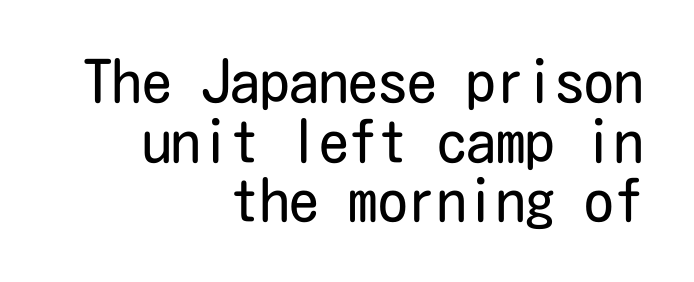
{"serif": "no", "italic": "no", "bold": "no", "weight": "regular", "width": "condensed", "stroke_contrast": "low", "x_height": "medium", "underline": "no", "align": "right", "line_spacing": "tight", "line_spacing_ratio": 1.01, "letter_spacing": "normal", "letter_spacing_em": 0.0, "glyph_px": 59}
